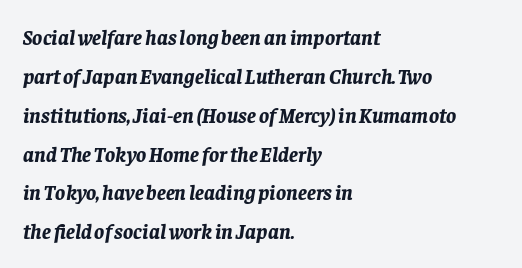
Q: Is the text bold? A: Yes.
Q: Is the text italic (slanted)? A: Yes, it leans right by about 8 degrees.
Q: Is the text underlined? A: No.
Q: How is the paragraph aligned? A: Left-aligned.
Q: Is the spacing between letters normal or unusually wide? A: Normal.
